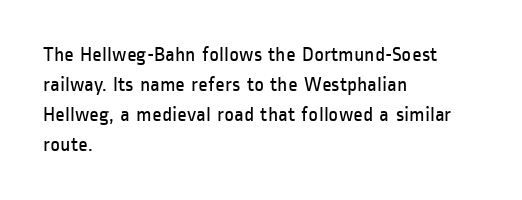
Q: Is the text bold? A: No.
Q: Is the text italic (slanted)? A: No, it is upright.
Q: Is the text underlined? A: No.
Q: How is the paragraph aligned? A: Left-aligned.
Q: Is the spacing between letters normal or unusually wide? A: Normal.
Q: Is the spacing between lines tight, normal or loose? A: Normal.
